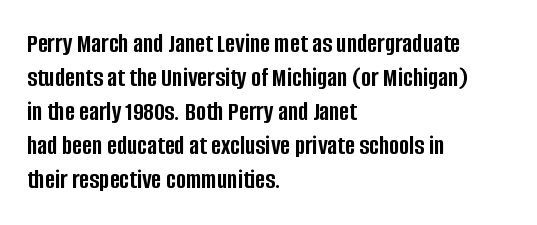
{"italic": "no", "bold": "yes", "underline": "no", "align": "left", "line_spacing": "normal", "line_spacing_ratio": 1.26, "letter_spacing": "normal", "letter_spacing_em": 0.0, "glyph_px": 27}
